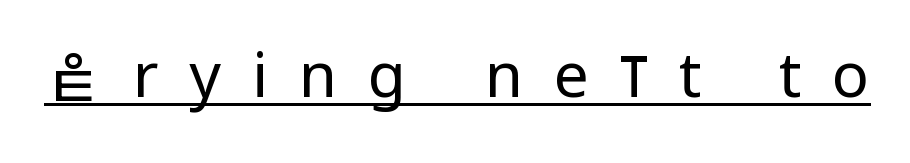
Q: Is the text bold? A: No.
Q: Is the text italic (slanted)? A: No, it is upright.
Q: Is the typeface a serif or a sans-serif typeface? A: Sans-serif.
Q: Is the text underlined? A: Yes.
Q: Is the spacing between letters normal or unusually wide? A: Unusually wide.
Q: Width (condensed, normal, or wide)? A: Condensed.
Q: Stroke contrast? A: Low.
